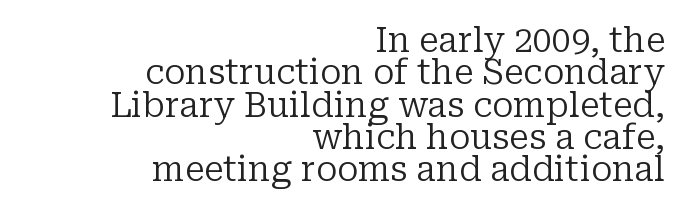
{"serif": "yes", "italic": "no", "bold": "no", "weight": "regular", "width": "normal", "stroke_contrast": "low", "x_height": "medium", "monospaced": "no", "underline": "no", "align": "right", "line_spacing": "tight", "line_spacing_ratio": 0.95, "letter_spacing": "normal", "letter_spacing_em": 0.0, "glyph_px": 34}
